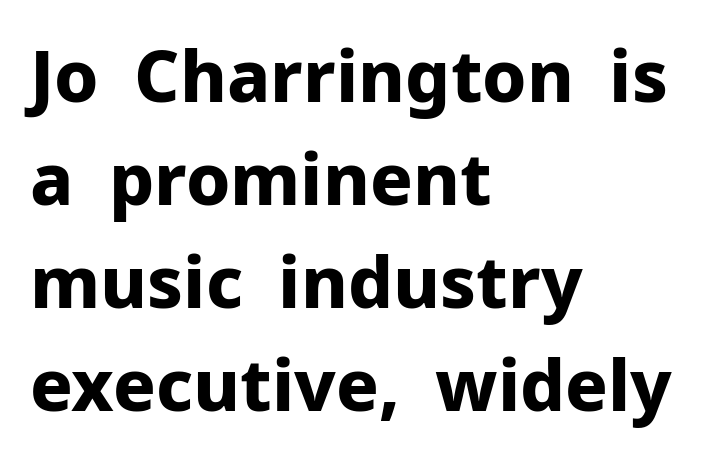
{"serif": "no", "italic": "no", "bold": "yes", "weight": "bold", "width": "normal", "stroke_contrast": "low", "x_height": "medium", "monospaced": "no", "underline": "no", "align": "left", "line_spacing": "normal", "line_spacing_ratio": 1.45, "letter_spacing": "normal", "letter_spacing_em": 0.0, "glyph_px": 71}
